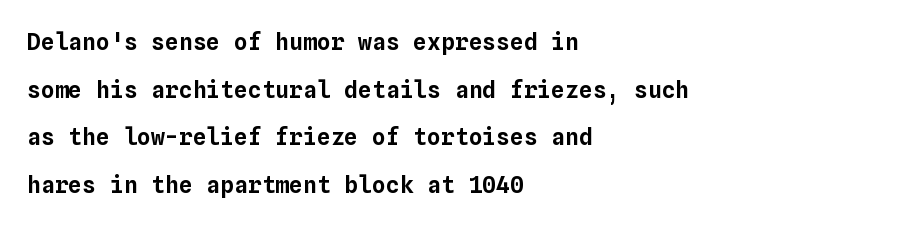
{"italic": "no", "underline": "no", "align": "left", "line_spacing": "loose", "line_spacing_ratio": 2.07, "letter_spacing": "normal", "letter_spacing_em": 0.0, "glyph_px": 23}
